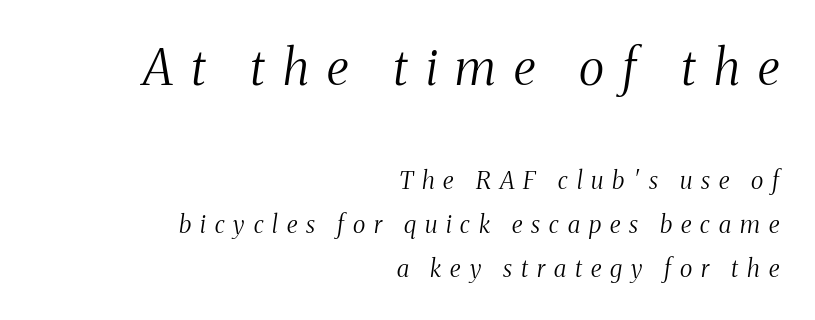
{"serif": "yes", "italic": "yes", "lean": "right", "slant_degrees": 8, "bold": "no", "weight": "light", "width": "condensed", "stroke_contrast": "medium", "x_height": "medium", "monospaced": "no", "underline": "no", "align": "right", "line_spacing_ratio": 1.83, "letter_spacing": "wide", "letter_spacing_em": 0.37, "larger_block": "first", "size_ratio": 2.04, "glyph_px": 49}
